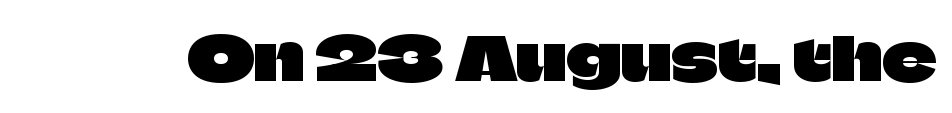
{"serif": "no", "italic": "no", "width": "normal", "stroke_contrast": "low", "x_height": "large", "monospaced": "no", "underline": "no", "letter_spacing": "normal", "letter_spacing_em": 0.0, "glyph_px": 60}
